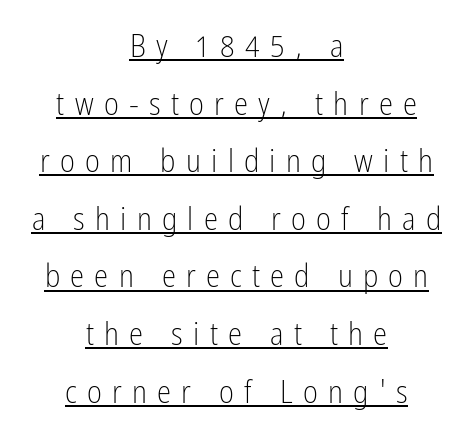
The image shows 32 px light, condensed sans-serif type, upright; set centered, line spacing 1.8x, unusually wide letter spacing (+0.32 em), underlined; low stroke contrast and a medium x-height.
